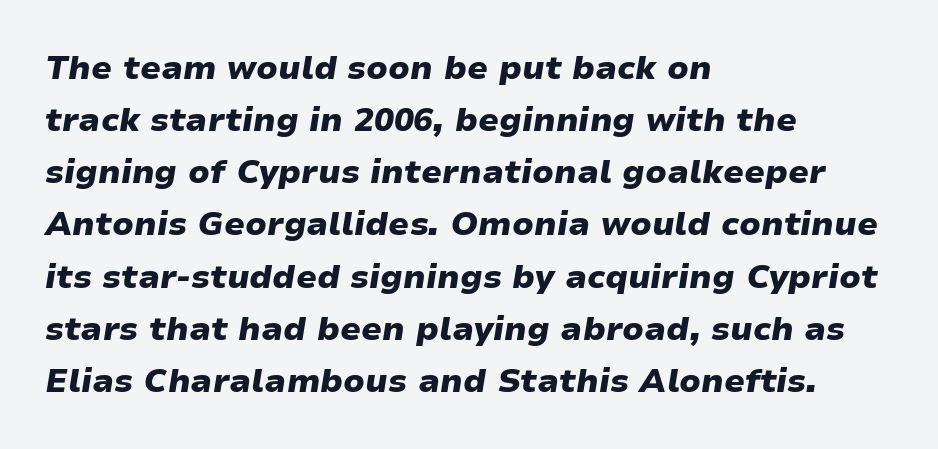
Q: Is the text bold? A: Yes.
Q: Is the text italic (slanted)? A: Yes, it leans right by about 9 degrees.
Q: Is the text underlined? A: No.
Q: How is the paragraph aligned? A: Left-aligned.
Q: Is the spacing between letters normal or unusually wide? A: Normal.
Q: Is the spacing between lines tight, normal or loose? A: Normal.
Q: Width (condensed, normal, or wide)? A: Wide.
Q: Stroke contrast? A: Low.
Q: x-height? A: Medium.
Q: Monospaced? A: No.
